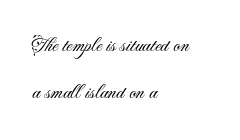
Compared with a centered layout, this one pins lines to the left instead. This sample trades compactness for vertical openness between lines. The gap between lines stays unmarked.
